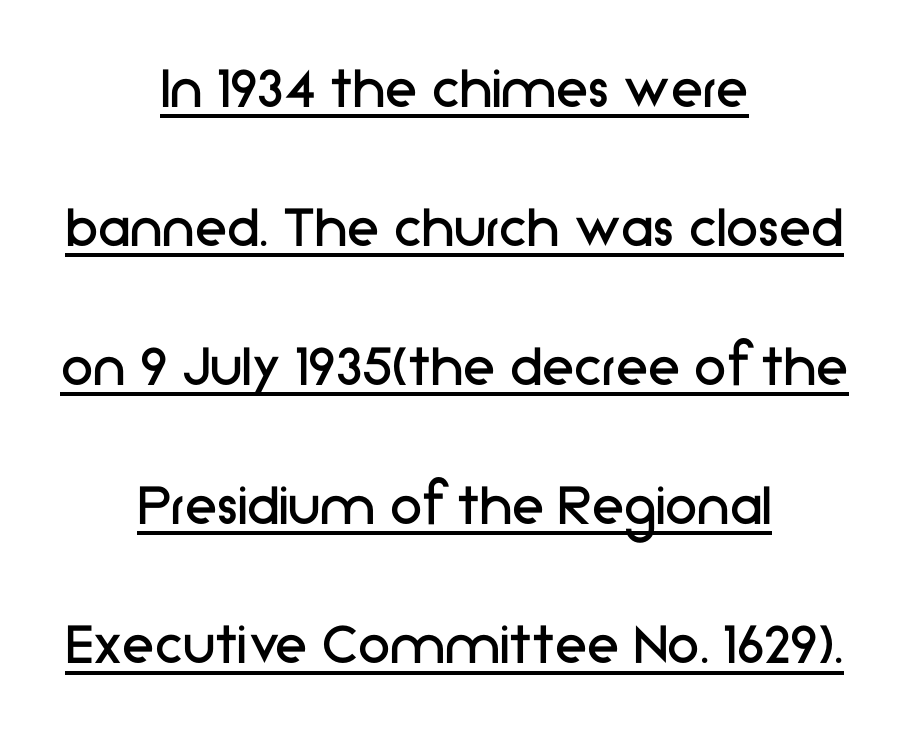
Proportional: the letters do not fall into vertical columns. Posture: vertical. Summary of vertical rhythm: relaxed, with wide interline spacing. Serif or sans? Sans — the stroke terminals are bare. These glyphs show unthickened strokes, regular width or finer.
